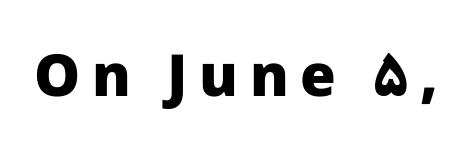
Q: Is the text bold? A: Yes.
Q: Is the text italic (slanted)? A: No, it is upright.
Q: Is the typeface a serif or a sans-serif typeface? A: Sans-serif.
Q: Is the text underlined? A: No.
Q: Is the spacing between letters normal or unusually wide? A: Unusually wide.
Q: Width (condensed, normal, or wide)? A: Normal.
Q: Stroke contrast? A: Low.
Q: x-height? A: Medium.
Q: Monospaced? A: No.
